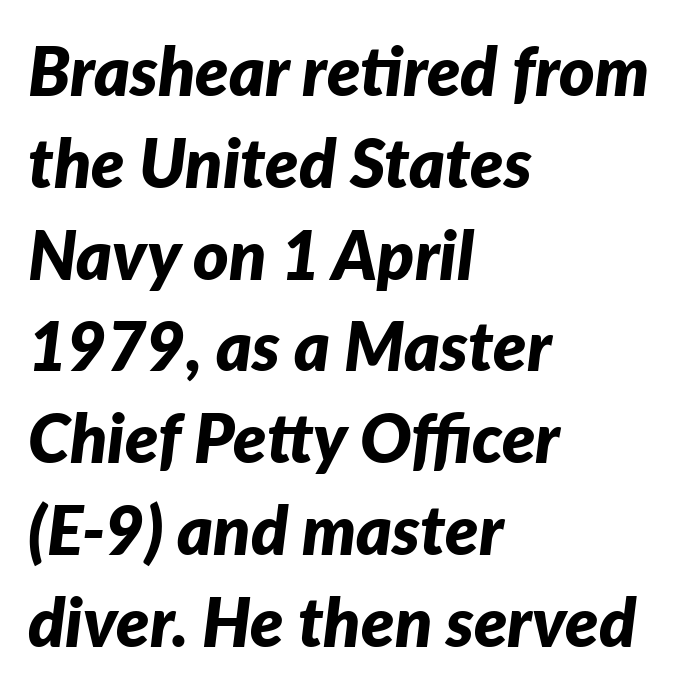
The typesetting leans heavy: a genuine bold. Students, note that the glyphs here touch the page at normal intervals. Beneath every word, the page is bare. Slant detected: the letters are inclined. Alignment: flush left.
